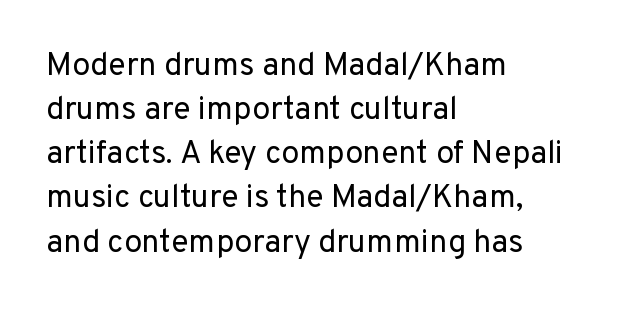
Q: Is the text bold? A: No.
Q: Is the text italic (slanted)? A: No, it is upright.
Q: Is the typeface a serif or a sans-serif typeface? A: Sans-serif.
Q: Is the text underlined? A: No.
Q: How is the paragraph aligned? A: Left-aligned.
Q: Is the spacing between letters normal or unusually wide? A: Normal.
Q: Is the spacing between lines tight, normal or loose? A: Normal.
Q: Width (condensed, normal, or wide)? A: Normal.
Q: Stroke contrast? A: Low.
Q: x-height? A: Medium.
Q: Monospaced? A: No.
